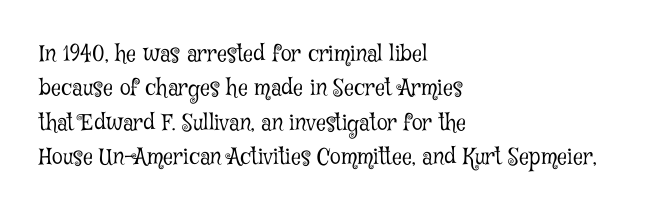
The image shows 22 px text type, upright; set left-aligned, normal line spacing (1.56x), normal letter spacing, not underlined.
